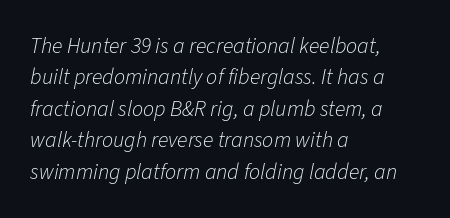
Q: Is the text bold? A: No.
Q: Is the text italic (slanted)? A: Yes, it leans right by about 11 degrees.
Q: Is the text underlined? A: No.
Q: How is the paragraph aligned? A: Left-aligned.
Q: Is the spacing between letters normal or unusually wide? A: Normal.
Q: Is the spacing between lines tight, normal or loose? A: Normal.
